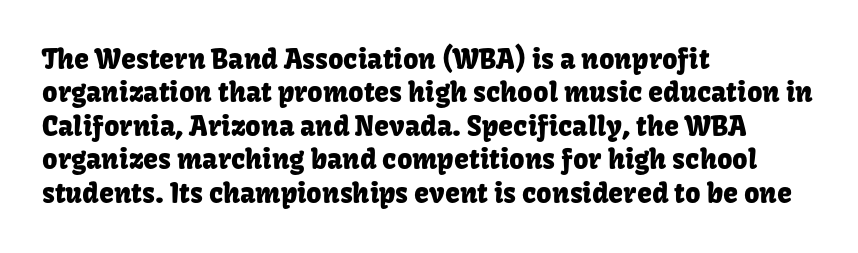
The specimen reads as upright at a glance. The words here are not underlined. Horizontal alignment here is leftward, the default for most running prose. The gaps between neighbouring characters are ordinary and unremarkable.
